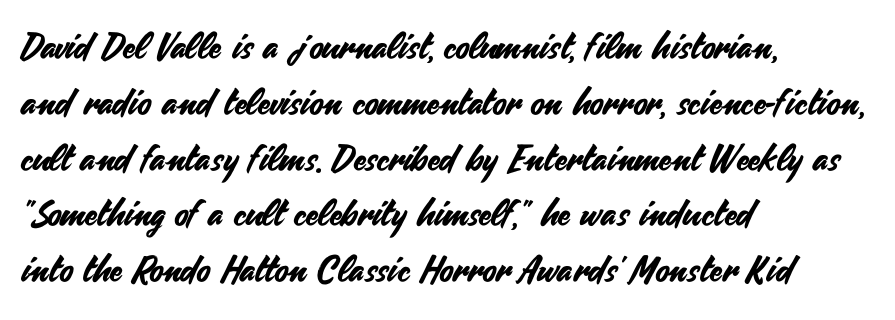
The image shows 36 px sans-serif type; set left-aligned, normal line spacing (1.55x), normal letter spacing, not underlined; medium stroke contrast and a small x-height.
